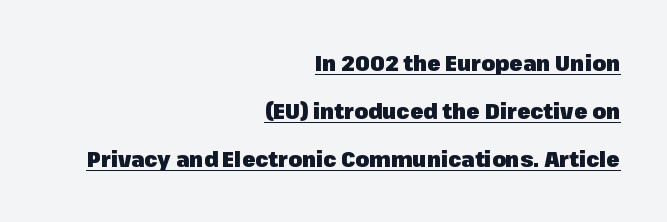
Nothing unusual about the tracking: characters are spaced as the font intends. The lines are quadded right. The axis of the letterforms is exactly vertical. These lines carry a lot of weight — the face is fully bold. Quick note: underline on.
